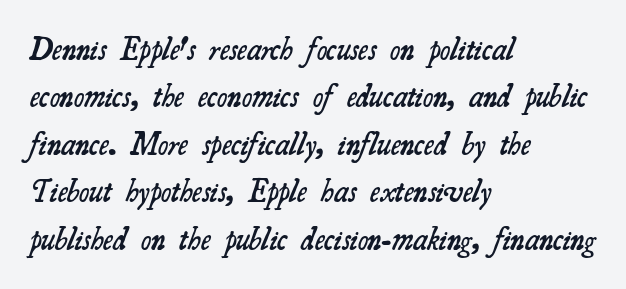
The image shows 31 px semibold serif type; set left-aligned, normal line spacing (1.53x), normal letter spacing, not underlined; medium stroke contrast and a small x-height.
